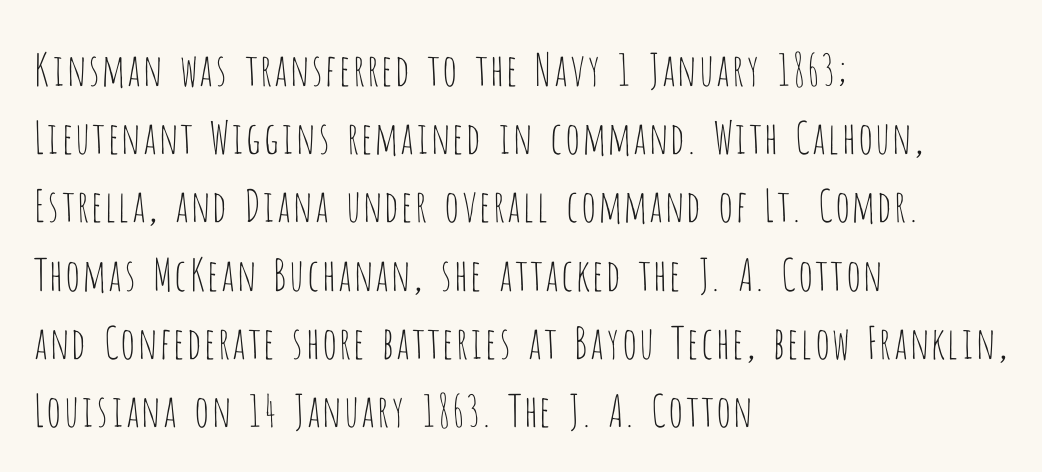
The image shows 44 px thin, condensed sans-serif type, upright; set left-aligned, normal line spacing (1.55x), normal letter spacing, not underlined; low stroke contrast and a large x-height.
